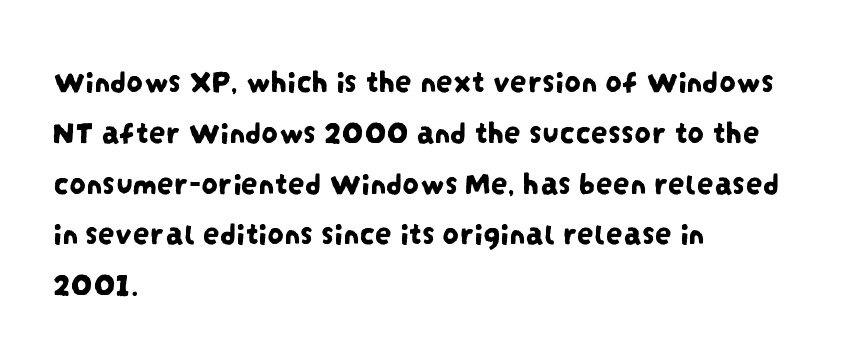
{"serif": "no", "width": "condensed", "stroke_contrast": "low", "x_height": "large", "monospaced": "no", "underline": "no", "align": "left", "line_spacing": "normal", "line_spacing_ratio": 1.54, "letter_spacing": "normal", "letter_spacing_em": 0.0, "glyph_px": 33}
